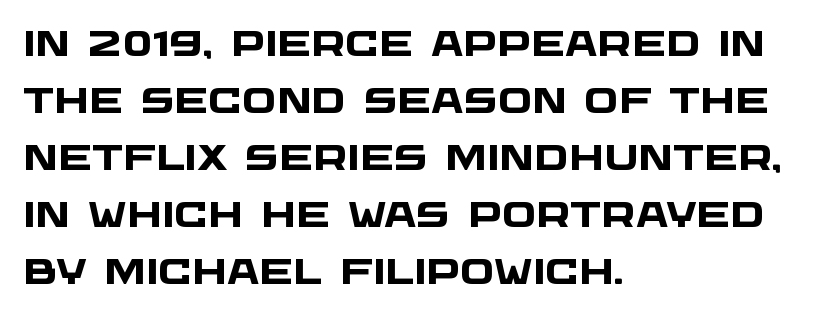
{"serif": "no", "bold": "yes", "weight": "heavy", "width": "wide", "stroke_contrast": "low", "x_height": "large", "monospaced": "no", "underline": "no", "align": "left", "line_spacing": "normal", "line_spacing_ratio": 1.58, "letter_spacing": "normal", "letter_spacing_em": 0.0, "glyph_px": 36}
